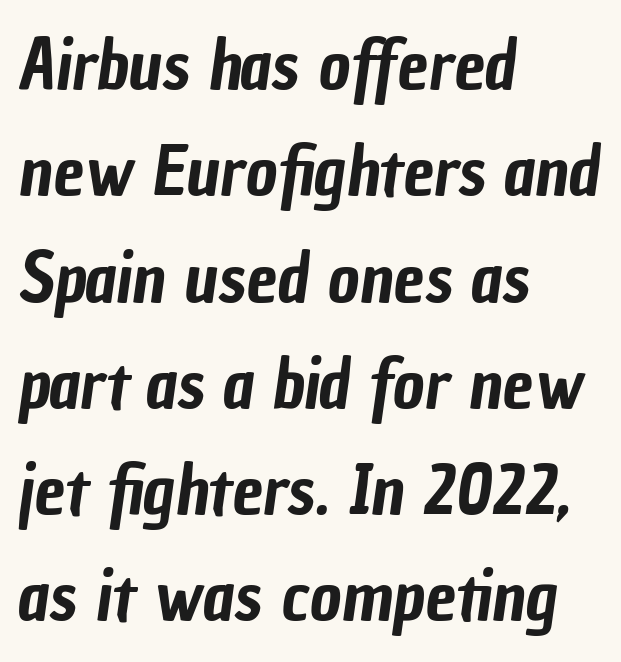
The image shows 69 px condensed sans-serif type; set left-aligned, normal line spacing (1.54x), normal letter spacing, not underlined; low stroke contrast and a medium x-height.
